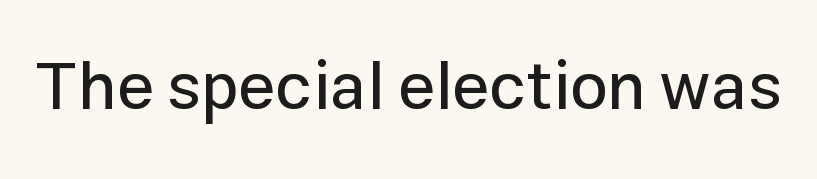
{"serif": "no", "italic": "no", "width": "normal", "stroke_contrast": "low", "x_height": "medium", "monospaced": "no", "underline": "no", "letter_spacing": "normal", "letter_spacing_em": 0.0, "glyph_px": 67}
